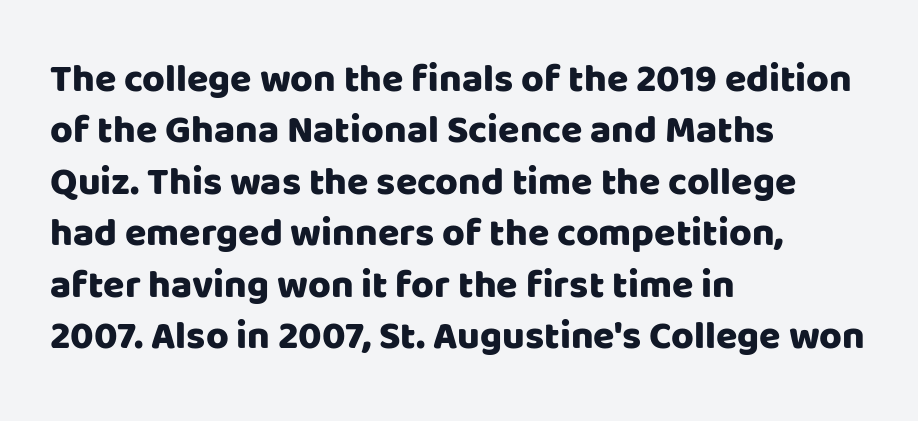
Q: Is the text italic (slanted)? A: No, it is upright.
Q: Is the typeface a serif or a sans-serif typeface? A: Sans-serif.
Q: Is the text underlined? A: No.
Q: How is the paragraph aligned? A: Left-aligned.
Q: Is the spacing between letters normal or unusually wide? A: Normal.
Q: Is the spacing between lines tight, normal or loose? A: Normal.
Q: Width (condensed, normal, or wide)? A: Normal.
Q: Stroke contrast? A: Low.
Q: x-height? A: Large.
Q: Monospaced? A: No.
